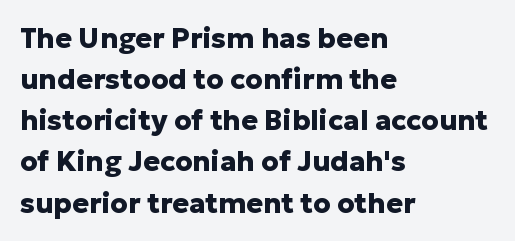
{"serif": "no", "italic": "no", "bold": "yes", "weight": "heavy", "width": "normal", "stroke_contrast": "low", "x_height": "medium", "monospaced": "no", "underline": "no", "align": "left", "line_spacing": "normal", "line_spacing_ratio": 1.47, "letter_spacing": "normal", "letter_spacing_em": 0.0, "glyph_px": 28}
